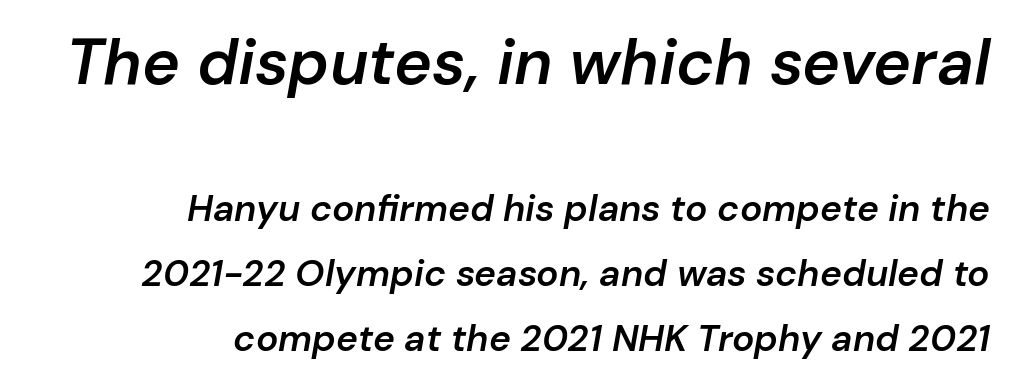
The image shows 64 px semibold type, italic (leaning right); set right-aligned, line spacing 1.76x, normal letter spacing, not underlined; the first (top) block is 1.73x larger; low stroke contrast and a medium x-height.
